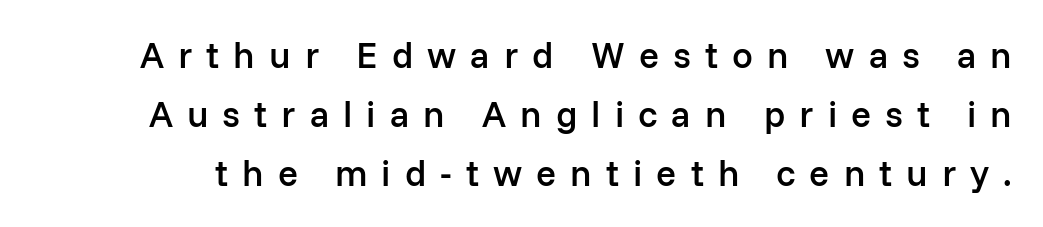
The image shows 37 px semibold sans-serif type, upright; set normal line spacing (1.59x), unusually wide letter spacing (+0.38 em), not underlined; low stroke contrast and a medium x-height.
